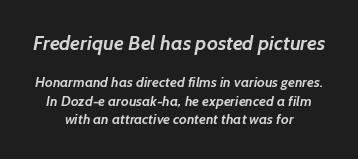
{"bold": "yes", "underline": "no", "align": "center", "line_spacing": "normal", "line_spacing_ratio": 1.34, "letter_spacing": "normal", "letter_spacing_em": 0.0, "larger_block": "first", "size_ratio": 1.43, "glyph_px": 20}
